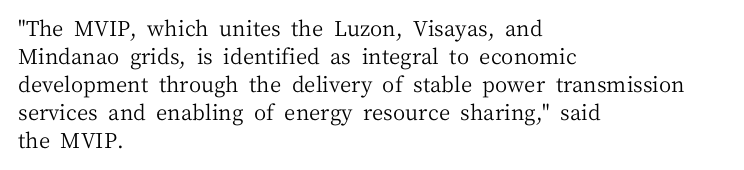
The paragraph has a hard left edge and a soft right edge. Rows of type keep a routine distance in the vertical direction. The letters sit at their default tracking, neither squeezed nor spread. Posture: vertical.
